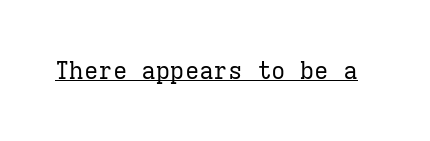
{"italic": "no", "bold": "no", "underline": "yes", "letter_spacing": "normal", "letter_spacing_em": 0.0, "glyph_px": 24}
